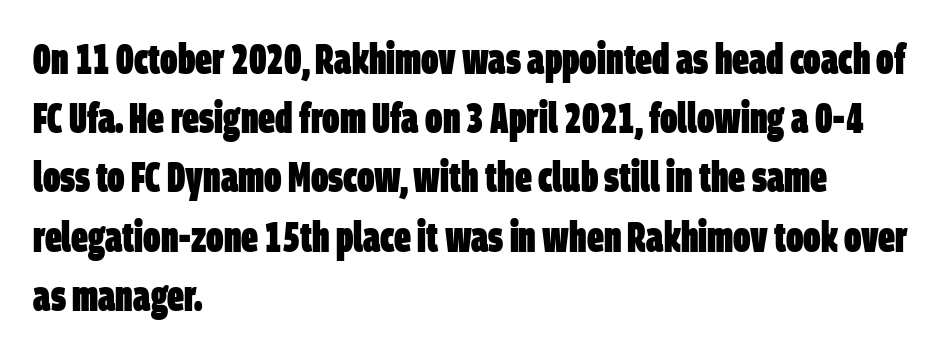
Each letter keeps its own natural width here, so spacing adapts to shape. Default kerning and tracking; the words read as compact shapes. In terms of leading, this rendering sits right in the middle. A classic flush-left, rag-right setting is used for this passage. Compared with an ordinary text face, these strokes are far heavier — a full bold. Unmarked baselines from the first word to the last.
